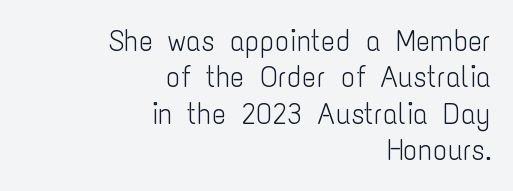
Q: Is the text bold? A: No.
Q: Is the text italic (slanted)? A: No, it is upright.
Q: Is the typeface a serif or a sans-serif typeface? A: Sans-serif.
Q: Is the text underlined? A: No.
Q: How is the paragraph aligned? A: Right-aligned.
Q: Is the spacing between letters normal or unusually wide? A: Normal.
Q: Width (condensed, normal, or wide)? A: Condensed.
Q: Stroke contrast? A: Low.
Q: x-height? A: Medium.
Q: Monospaced? A: No.
